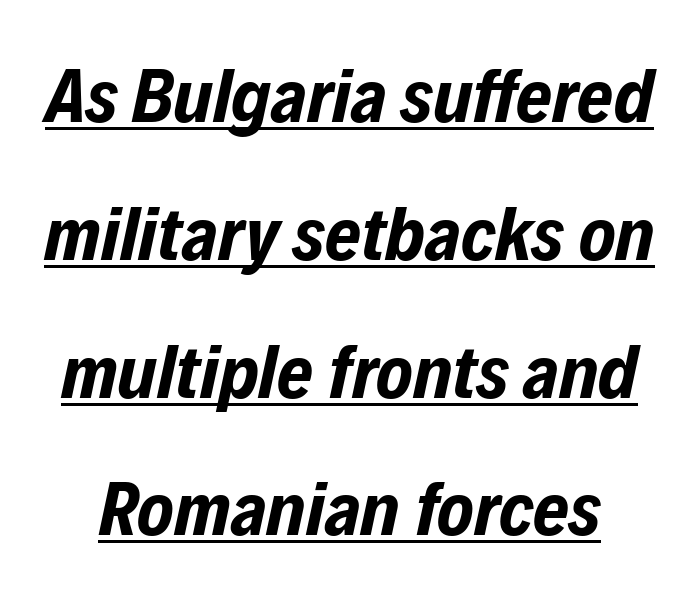
The image shows 77 px bold, condensed type, italic (leaning right); set line spacing 1.79x, normal letter spacing, underlined; low stroke contrast and a medium x-height.
